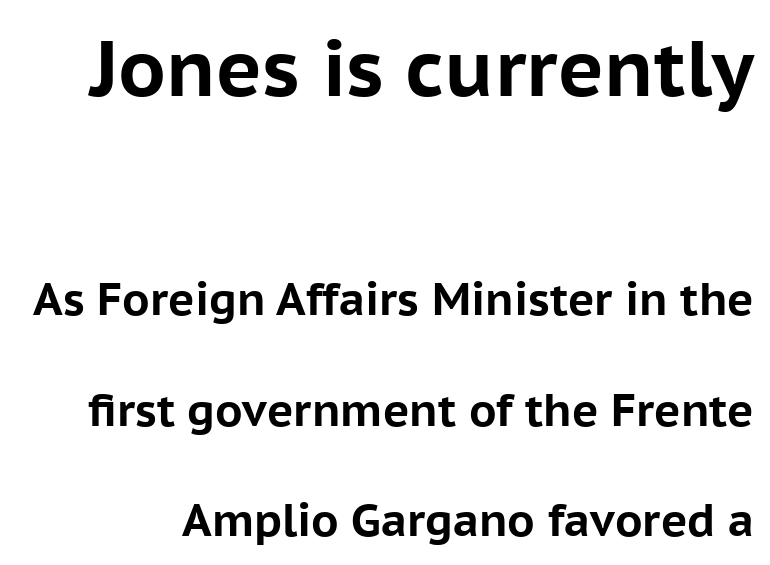
The image shows 78 px bold sans-serif type, upright; set loose line spacing (2.45x), normal letter spacing, not underlined; the first (top) block is 1.73x larger; low stroke contrast and a medium x-height.
